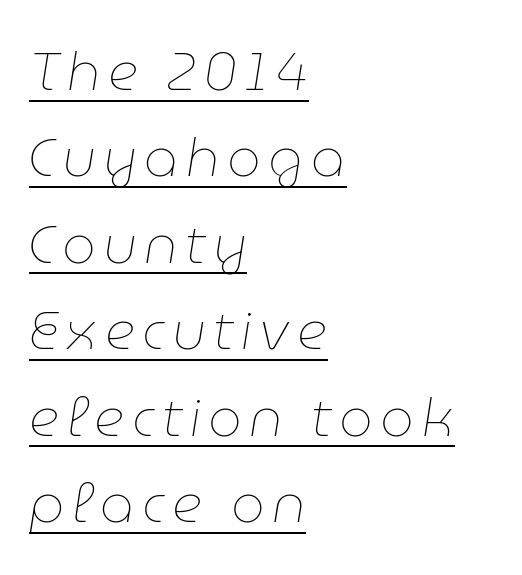
{"italic": "yes", "lean": "right", "slant_degrees": 9, "bold": "no", "weight": "thin", "width": "normal", "stroke_contrast": "low", "x_height": "medium", "monospaced": "no", "underline": "yes", "align": "left", "line_spacing": "normal", "line_spacing_ratio": 1.63, "glyph_px": 53}
